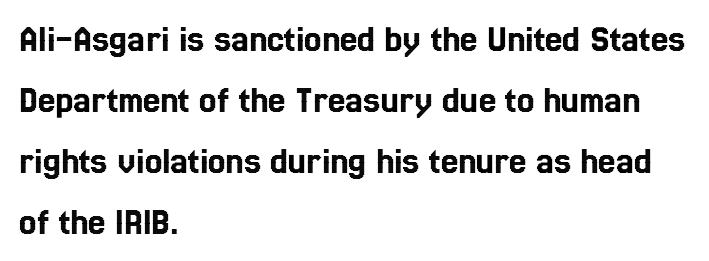
Quick note: not italic, upright. Horizontal alignment here is leftward, the default for most running prose. The foot of each line stays bare and open. Short note: letters normally spaced. Is there much room between lines? A standard amount, neither cramped nor airy. Spacing verdict: proportional, widths tailored to each character.
